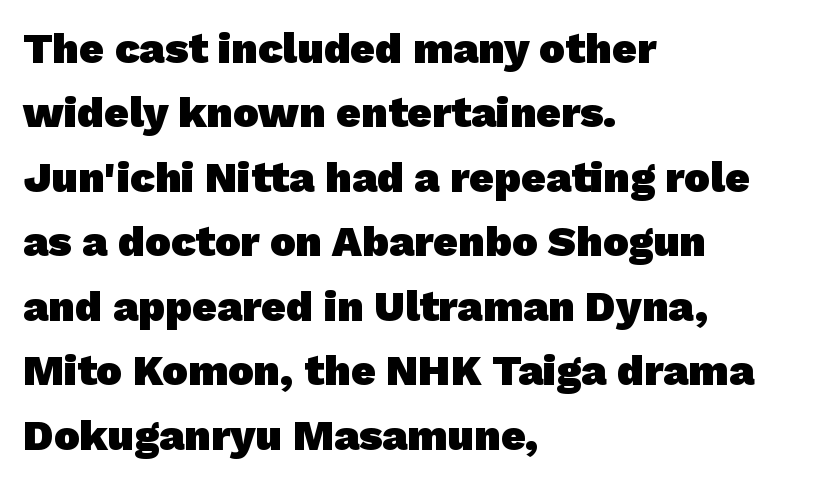
Q: Is the text bold? A: Yes.
Q: Is the typeface a serif or a sans-serif typeface? A: Sans-serif.
Q: Is the text underlined? A: No.
Q: How is the paragraph aligned? A: Left-aligned.
Q: Is the spacing between letters normal or unusually wide? A: Normal.
Q: Is the spacing between lines tight, normal or loose? A: Normal.
Q: Width (condensed, normal, or wide)? A: Normal.
Q: Stroke contrast? A: Low.
Q: x-height? A: Medium.
Q: Monospaced? A: No.
